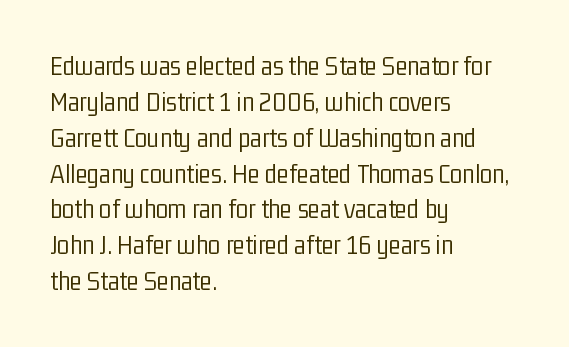
The passage shown is typeset with a sans-serif family. You could call the tracking neutral — neither tight nor loose. Varying glyph widths throughout — classic text-font behaviour. Italic? Not at all — the glyphs are vertical.
